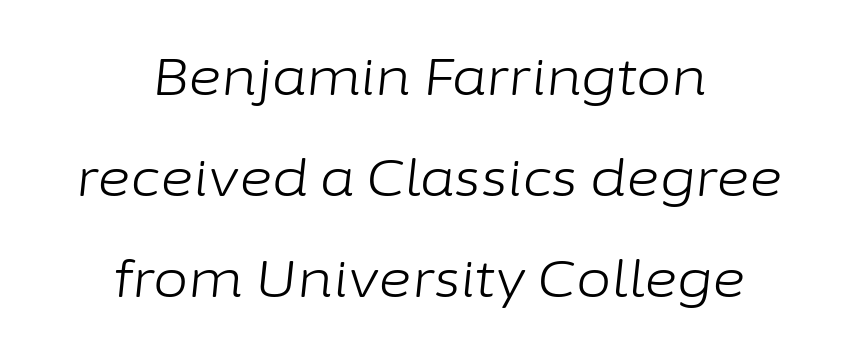
Q: Is the text bold? A: No.
Q: Is the text italic (slanted)? A: Yes, it leans right by about 6 degrees.
Q: Is the text underlined? A: No.
Q: How is the paragraph aligned? A: Centered.
Q: Is the spacing between letters normal or unusually wide? A: Normal.
Q: Is the spacing between lines tight, normal or loose? A: Loose.
Q: Width (condensed, normal, or wide)? A: Normal.
Q: Stroke contrast? A: Low.
Q: x-height? A: Medium.
Q: Monospaced? A: No.
